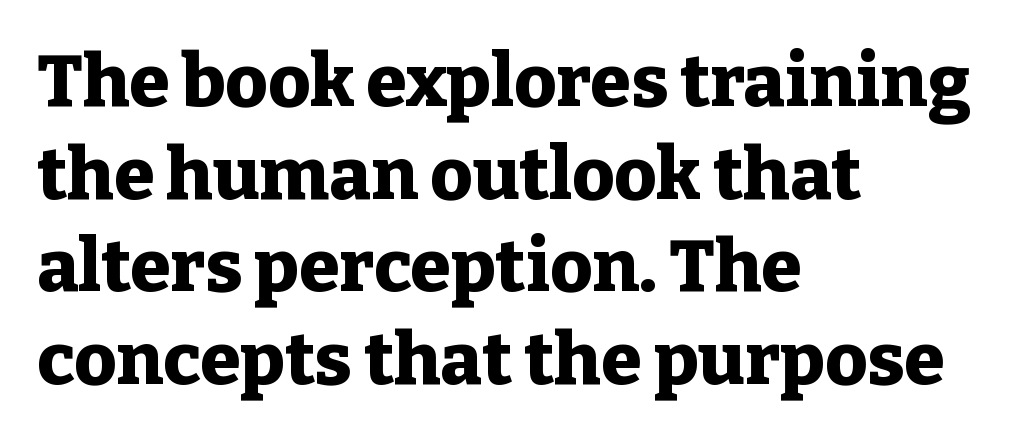
Q: Is the text bold? A: Yes.
Q: Is the text italic (slanted)? A: No, it is upright.
Q: Is the typeface a serif or a sans-serif typeface? A: Serif.
Q: Is the text underlined? A: No.
Q: How is the paragraph aligned? A: Left-aligned.
Q: Is the spacing between letters normal or unusually wide? A: Normal.
Q: Is the spacing between lines tight, normal or loose? A: Normal.
Q: Width (condensed, normal, or wide)? A: Normal.
Q: Stroke contrast? A: Low.
Q: x-height? A: Medium.
Q: Monospaced? A: No.
